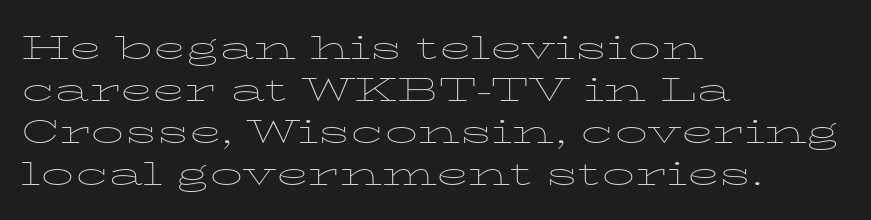
A typesetter would call this zero additional tracking. Observe the serifs anchoring each vertical stroke in this sample. Upright lettering throughout. The font is comparable to plain body text, perhaps lighter. Spacing verdict: proportional, widths tailored to each character. The passage shown stacks its lines at a standard gap.
